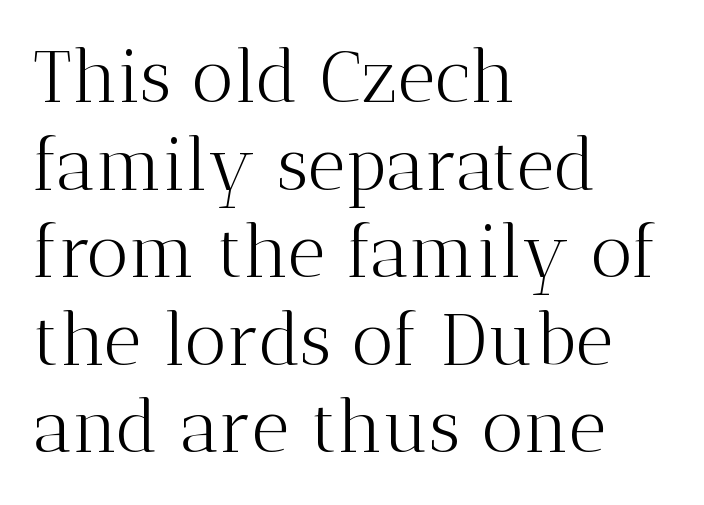
The rendering uses natural spacing where letterforms have individual widths. This sample uses an upright cut, with every glyph sitting square on the baseline. This sample uses a serif face. This rendering uses left alignment, leaving the right contour irregular. Honestly, the letter spacing is just normal — you wouldn't notice it.
